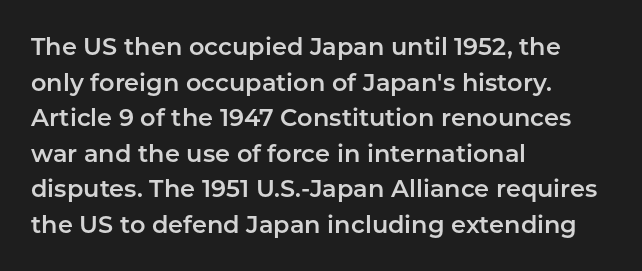
The image shows 24 px text type, upright; set left-aligned, normal line spacing (1.48x), normal letter spacing, not underlined.
